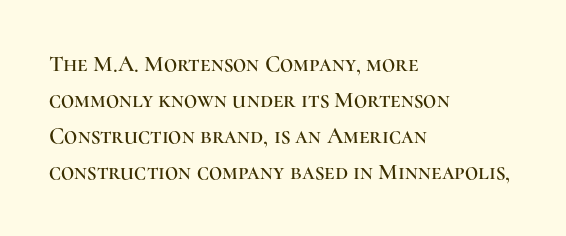
The image shows 23 px text type, upright; set left-aligned, normal line spacing (1.57x), normal letter spacing, not underlined.
